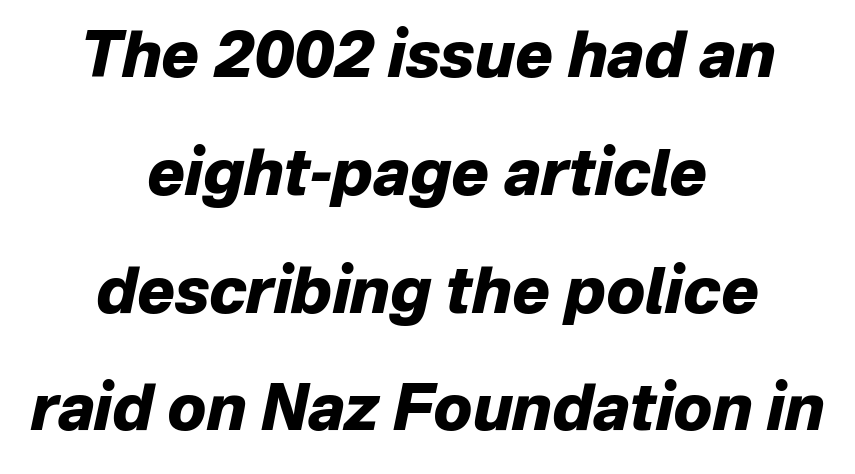
The image shows 63 px heavy type, italic (leaning right); set centered, line spacing 1.87x, normal letter spacing, not underlined; low stroke contrast and a medium x-height.
